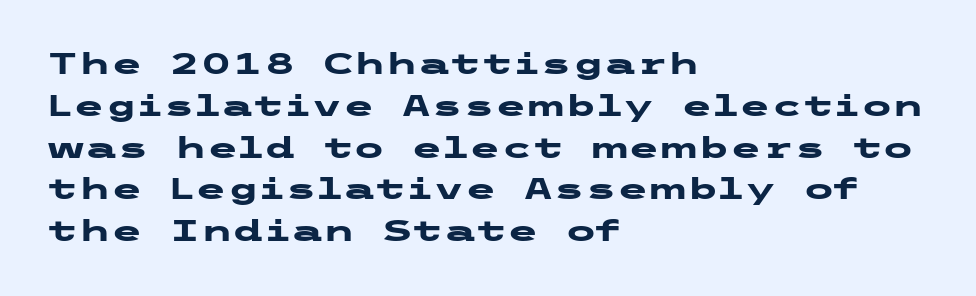
The image shows 29 px heavy, wide sans-serif type, upright; set left-aligned, normal line spacing (1.44x), normal letter spacing, not underlined; low stroke contrast and a medium x-height.
